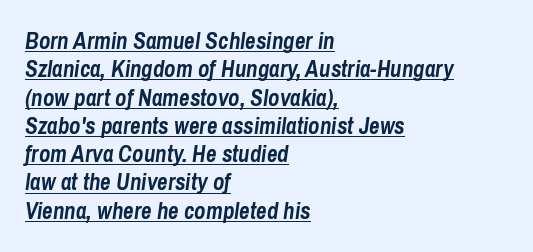
Q: Is the text bold? A: Yes.
Q: Is the text italic (slanted)? A: Yes, it leans right by about 8 degrees.
Q: Is the text underlined? A: Yes.
Q: How is the paragraph aligned? A: Left-aligned.
Q: Is the spacing between letters normal or unusually wide? A: Normal.
